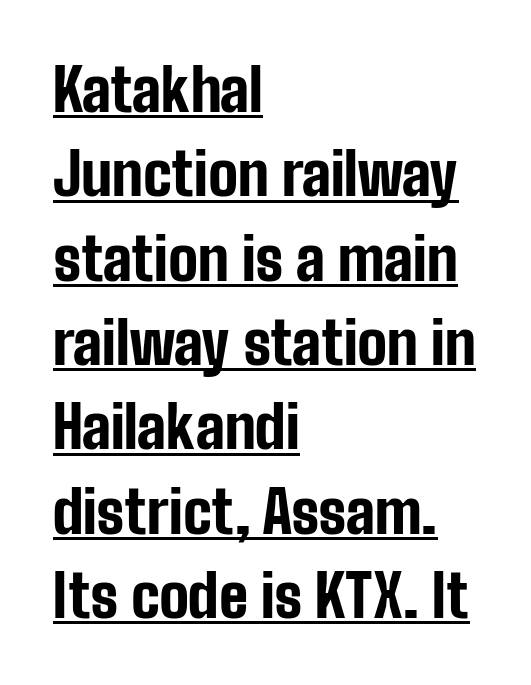
Style check: upright. The glyphs in this specimen are sans serif. These lines are rendered in a variable-pitch font. Caption: standard tracking, unaltered. The typesetter has applied underlining to the passage shown. The space between consecutive lines is moderate.
